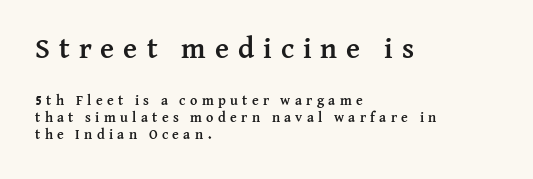
Q: Is the text bold? A: Yes.
Q: Is the text italic (slanted)? A: No, it is upright.
Q: Is the typeface a serif or a sans-serif typeface? A: Serif.
Q: Is the text underlined? A: No.
Q: How is the paragraph aligned? A: Left-aligned.
Q: Is the spacing between letters normal or unusually wide? A: Unusually wide.
Q: Which block of text is set in a larger size, the first (top) or the second (bottom)? A: The first (top) one.
Q: Width (condensed, normal, or wide)? A: Normal.
Q: Stroke contrast? A: Medium.
Q: x-height? A: Medium.
Q: Monospaced? A: No.
